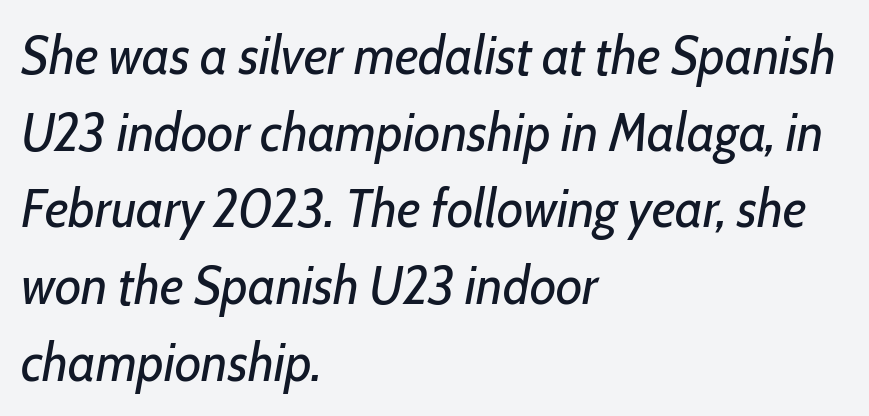
The image shows 54 px regular-weight, condensed type, italic (leaning right); set left-aligned, normal line spacing (1.42x), normal letter spacing, not underlined; low stroke contrast and a medium x-height.
